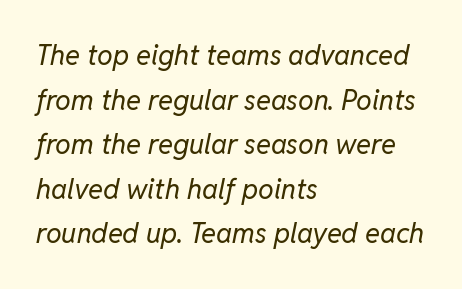
The paragraph shown leans on its left margin. The line-height multiplier appears to be the usual default. A bare baseline throughout the passage. Note the varied advance widths — an 'i' is clearly narrower than an 'm'. Style check: oblique. The weight would be labelled regular, book, light, or lighter still.
